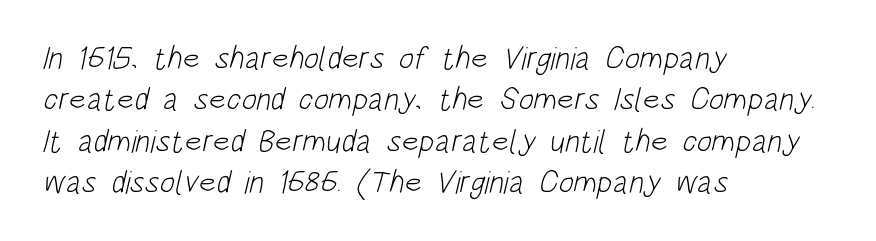
The image shows 32 px light, condensed sans-serif type; set left-aligned, normal line spacing (1.29x), normal letter spacing, not underlined; low stroke contrast and a large x-height.
